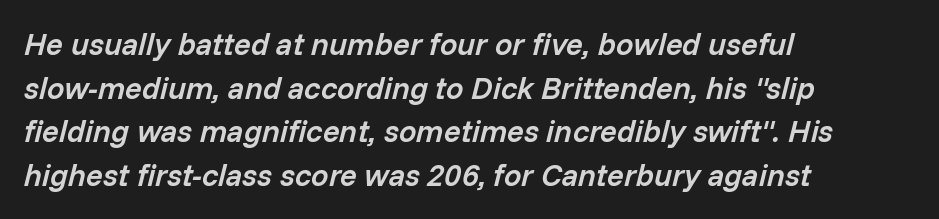
{"italic": "yes", "lean": "right", "slant_degrees": 14, "bold": "semi", "weight": "semibold", "width": "normal", "stroke_contrast": "low", "x_height": "medium", "monospaced": "no", "underline": "no", "align": "left", "line_spacing": "normal", "line_spacing_ratio": 1.41, "letter_spacing": "normal", "letter_spacing_em": 0.0, "glyph_px": 31}
